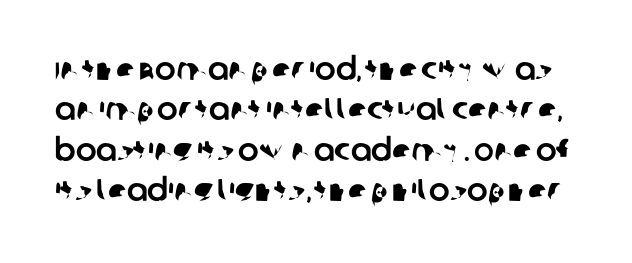
{"serif": "no", "width": "normal", "stroke_contrast": "low", "x_height": "large", "monospaced": "no", "underline": "no", "line_spacing": "normal", "line_spacing_ratio": 1.3, "letter_spacing": "normal", "letter_spacing_em": 0.0, "glyph_px": 31}
